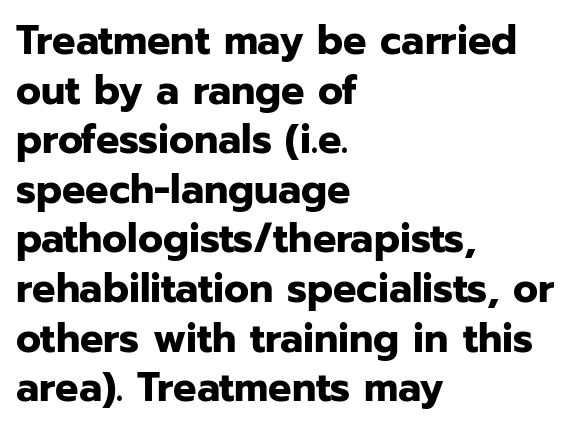
Q: Is the text bold? A: Yes.
Q: Is the text italic (slanted)? A: No, it is upright.
Q: Is the typeface a serif or a sans-serif typeface? A: Sans-serif.
Q: Is the text underlined? A: No.
Q: How is the paragraph aligned? A: Left-aligned.
Q: Is the spacing between letters normal or unusually wide? A: Normal.
Q: Width (condensed, normal, or wide)? A: Normal.
Q: Stroke contrast? A: Low.
Q: x-height? A: Medium.
Q: Monospaced? A: No.
